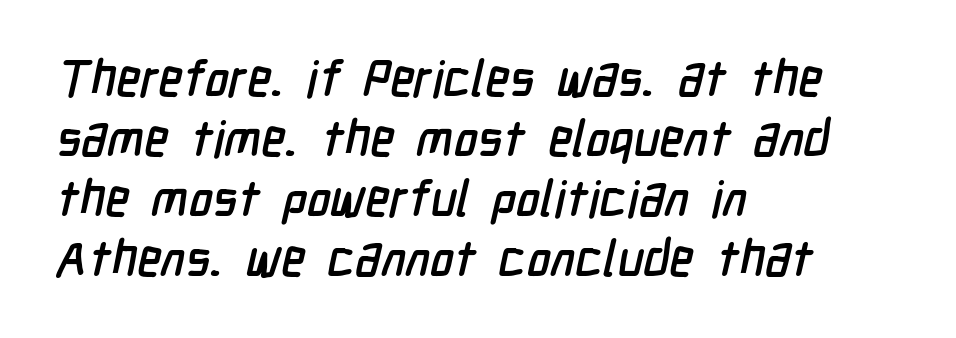
Q: Is the typeface a serif or a sans-serif typeface? A: Sans-serif.
Q: Is the text underlined? A: No.
Q: How is the paragraph aligned? A: Left-aligned.
Q: Is the spacing between letters normal or unusually wide? A: Normal.
Q: Width (condensed, normal, or wide)? A: Condensed.
Q: Stroke contrast? A: Low.
Q: x-height? A: Medium.
Q: Monospaced? A: No.
